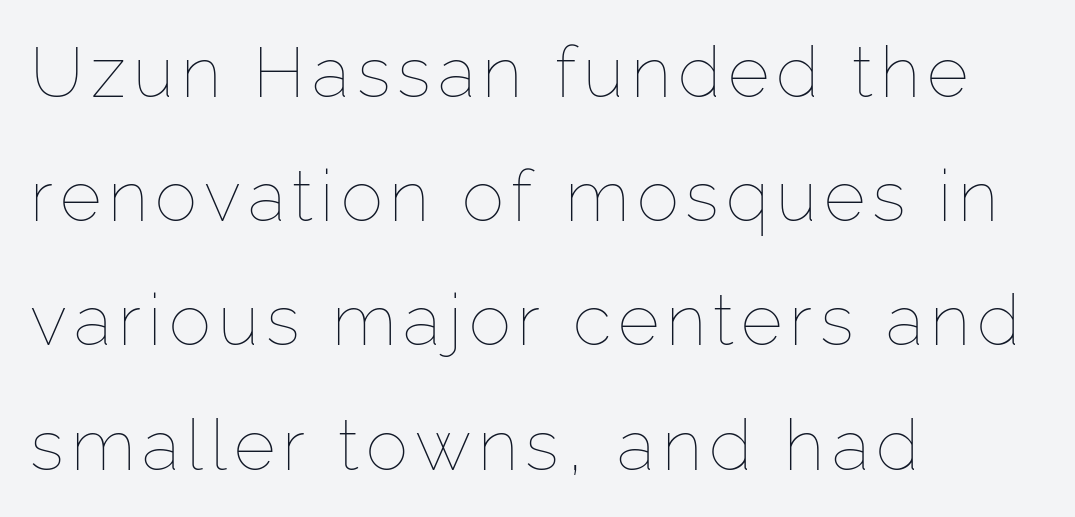
The image shows 71 px thin type, upright; set left-aligned, line spacing 1.75x, not underlined; low stroke contrast and a medium x-height.
